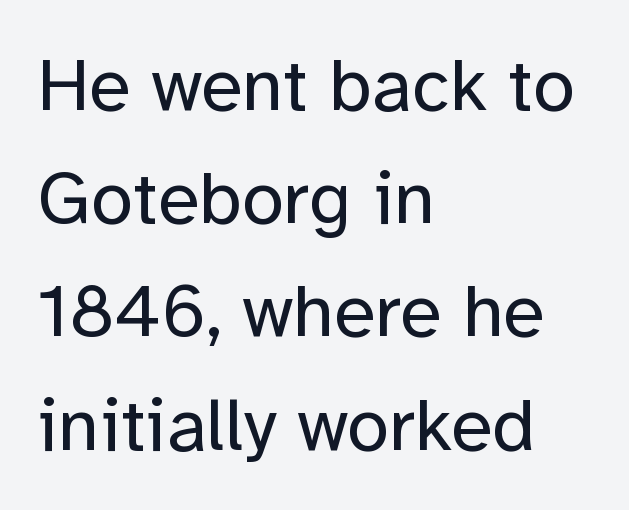
{"serif": "no", "italic": "no", "bold": "no", "weight": "regular", "width": "normal", "stroke_contrast": "low", "x_height": "medium", "monospaced": "no", "underline": "no", "align": "left", "line_spacing": "normal", "line_spacing_ratio": 1.49, "letter_spacing": "normal", "letter_spacing_em": 0.0, "glyph_px": 76}
